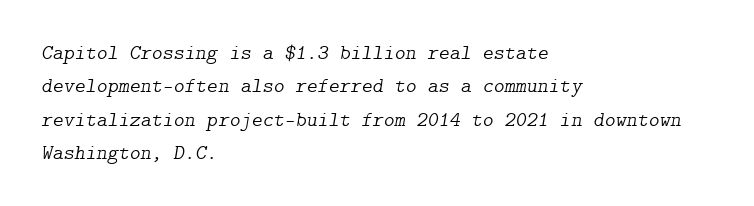
The image shows 21 px text type, italic (leaning right); set left-aligned, normal line spacing (1.59x), normal letter spacing, not underlined.
